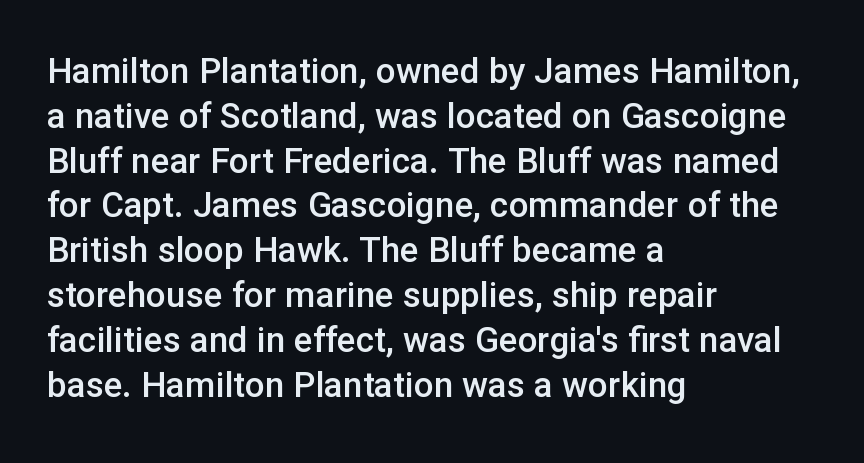
Q: Is the text bold? A: Semi-bold.
Q: Is the text italic (slanted)? A: No, it is upright.
Q: Is the typeface a serif or a sans-serif typeface? A: Sans-serif.
Q: Is the text underlined? A: No.
Q: How is the paragraph aligned? A: Left-aligned.
Q: Is the spacing between letters normal or unusually wide? A: Normal.
Q: Is the spacing between lines tight, normal or loose? A: Normal.
Q: Width (condensed, normal, or wide)? A: Normal.
Q: Stroke contrast? A: Low.
Q: x-height? A: Medium.
Q: Monospaced? A: No.
